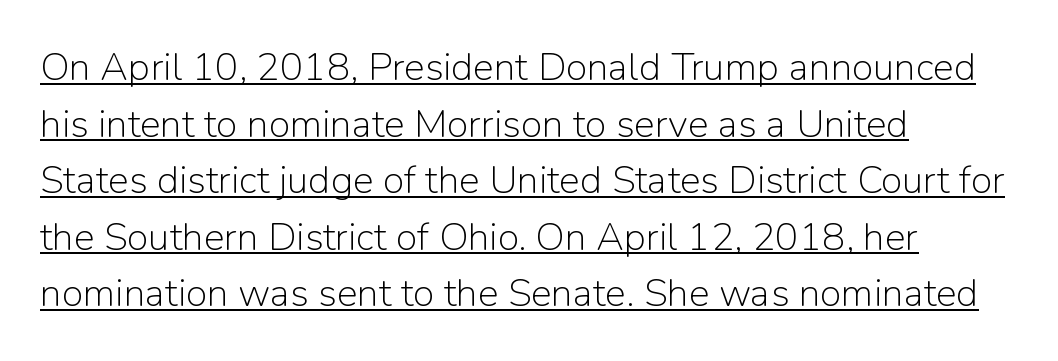
Note the varied advance widths — an 'i' is clearly narrower than an 'm'. Weight class: somewhere from thin through regular. How are the letters spaced? Ordinarily, with no added tracking. Vertical spacing — default. Are there feet on the stems? There aren't — it's a sans.
